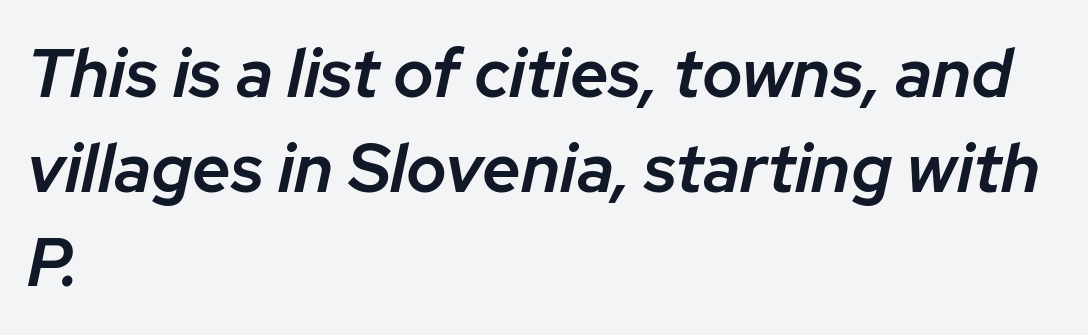
Q: Is the text bold? A: Semi-bold.
Q: Is the text italic (slanted)? A: Yes, it leans right by about 12 degrees.
Q: Is the text underlined? A: No.
Q: How is the paragraph aligned? A: Left-aligned.
Q: Is the spacing between letters normal or unusually wide? A: Normal.
Q: Is the spacing between lines tight, normal or loose? A: Normal.
Q: Width (condensed, normal, or wide)? A: Normal.
Q: Stroke contrast? A: Low.
Q: x-height? A: Medium.
Q: Monospaced? A: No.
